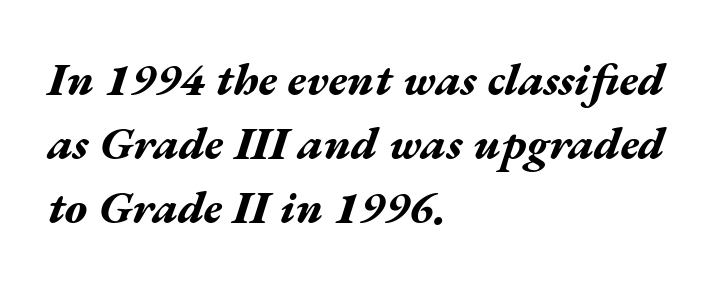
The image shows 46 px bold, wide type, italic (leaning right); set left-aligned, normal line spacing (1.39x), normal letter spacing, not underlined; medium stroke contrast and a medium x-height.
